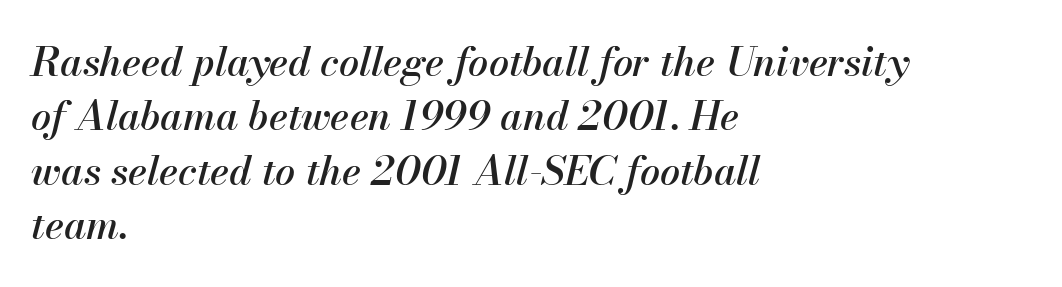
Q: Is the text italic (slanted)? A: Yes, it leans right by about 13 degrees.
Q: Is the text underlined? A: No.
Q: How is the paragraph aligned? A: Left-aligned.
Q: Is the spacing between letters normal or unusually wide? A: Normal.
Q: Is the spacing between lines tight, normal or loose? A: Normal.
Q: Width (condensed, normal, or wide)? A: Normal.
Q: Stroke contrast? A: Medium.
Q: x-height? A: Small.
Q: Monospaced? A: No.
